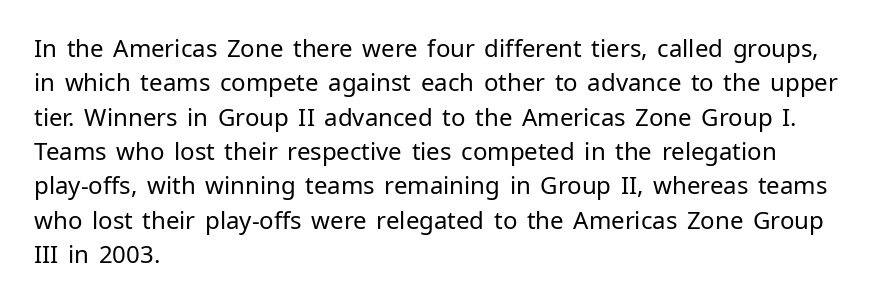
The image shows 24 px text type, upright; set left-aligned, normal line spacing (1.43x), normal letter spacing, not underlined.
